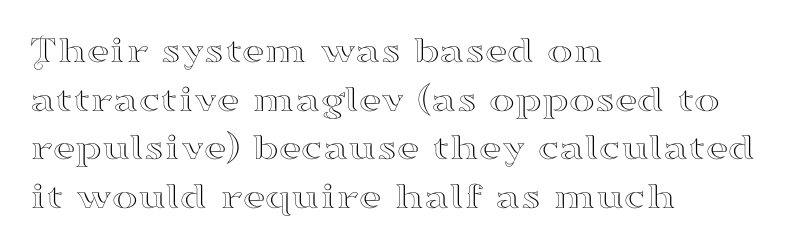
The image shows 39 px wide serif type, upright; set left-aligned, normal line spacing (1.25x), normal letter spacing, not underlined; high stroke contrast and a small x-height.
